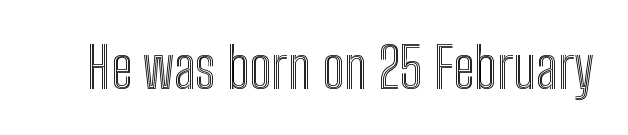
Q: Is the text italic (slanted)? A: No, it is upright.
Q: Is the text underlined? A: No.
Q: Is the spacing between letters normal or unusually wide? A: Normal.
Q: Width (condensed, normal, or wide)? A: Condensed.
Q: x-height? A: Medium.
Q: Monospaced? A: No.
